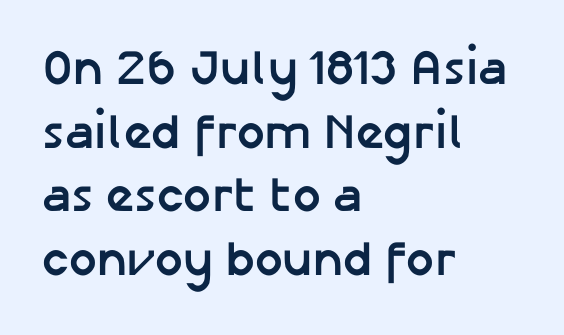
{"serif": "no", "italic": "no", "bold": "yes", "weight": "semibold", "width": "normal", "stroke_contrast": "low", "x_height": "medium", "monospaced": "no", "underline": "no", "align": "left", "line_spacing": "normal", "line_spacing_ratio": 1.3, "letter_spacing": "normal", "letter_spacing_em": 0.0, "glyph_px": 49}
